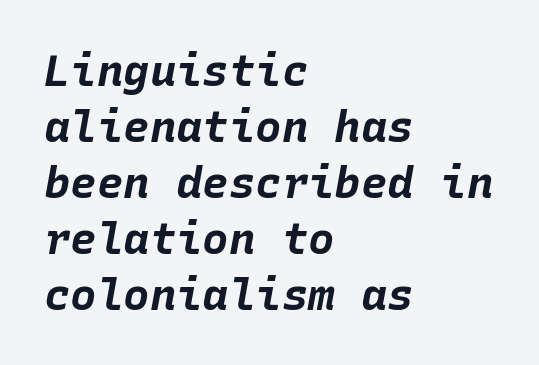
Q: Is the text bold? A: Yes.
Q: Is the text italic (slanted)? A: Yes, it leans right by about 10 degrees.
Q: Is the text underlined? A: No.
Q: How is the paragraph aligned? A: Left-aligned.
Q: Is the spacing between letters normal or unusually wide? A: Normal.
Q: Is the spacing between lines tight, normal or loose? A: Normal.
Q: Width (condensed, normal, or wide)? A: Normal.
Q: Stroke contrast? A: Low.
Q: x-height? A: Large.
Q: Monospaced? A: Yes.
